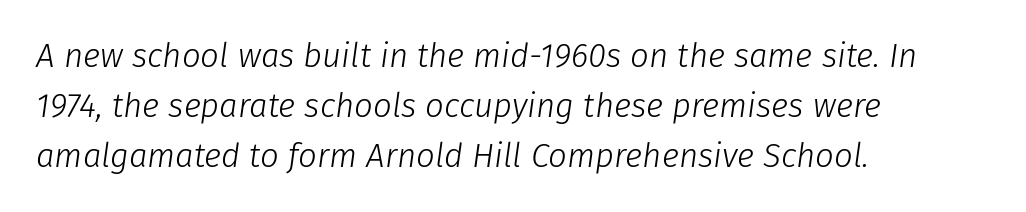
{"italic": "yes", "lean": "right", "slant_degrees": 8, "bold": "no", "weight": "light", "width": "normal", "stroke_contrast": "low", "x_height": "medium", "monospaced": "no", "underline": "no", "align": "left", "line_spacing": "normal", "line_spacing_ratio": 1.51, "letter_spacing": "normal", "letter_spacing_em": 0.0, "glyph_px": 33}
